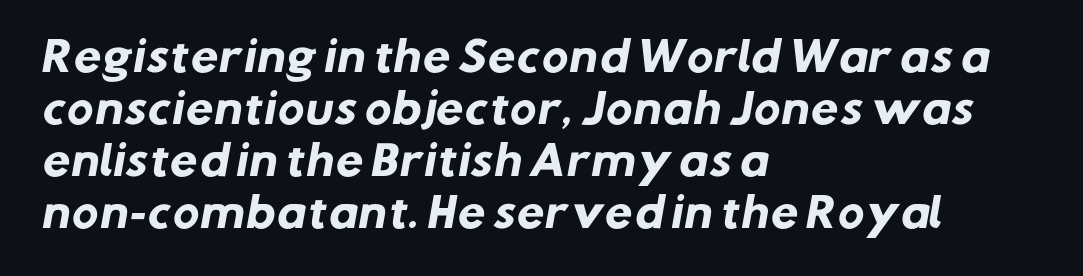
Q: Is the text bold? A: Yes.
Q: Is the typeface a serif or a sans-serif typeface? A: Sans-serif.
Q: Is the text underlined? A: No.
Q: How is the paragraph aligned? A: Left-aligned.
Q: Is the spacing between letters normal or unusually wide? A: Normal.
Q: Is the spacing between lines tight, normal or loose? A: Normal.
Q: Width (condensed, normal, or wide)? A: Normal.
Q: Stroke contrast? A: Low.
Q: x-height? A: Medium.
Q: Monospaced? A: No.
